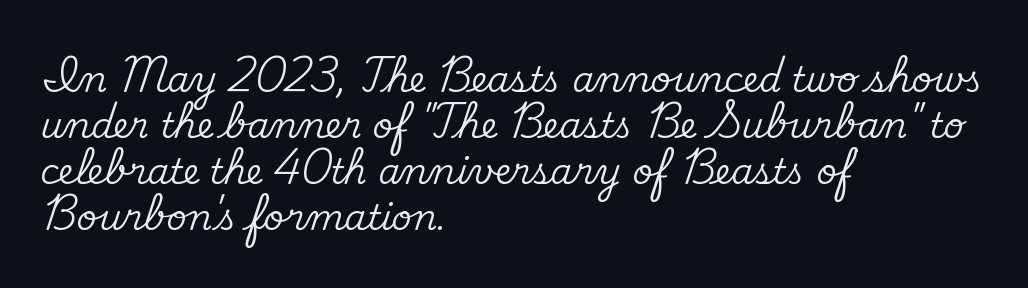
{"width": "normal", "stroke_contrast": "medium", "x_height": "small", "monospaced": "no", "underline": "no", "align": "left", "line_spacing": "normal", "line_spacing_ratio": 1.31, "letter_spacing": "normal", "letter_spacing_em": 0.0, "glyph_px": 35}
